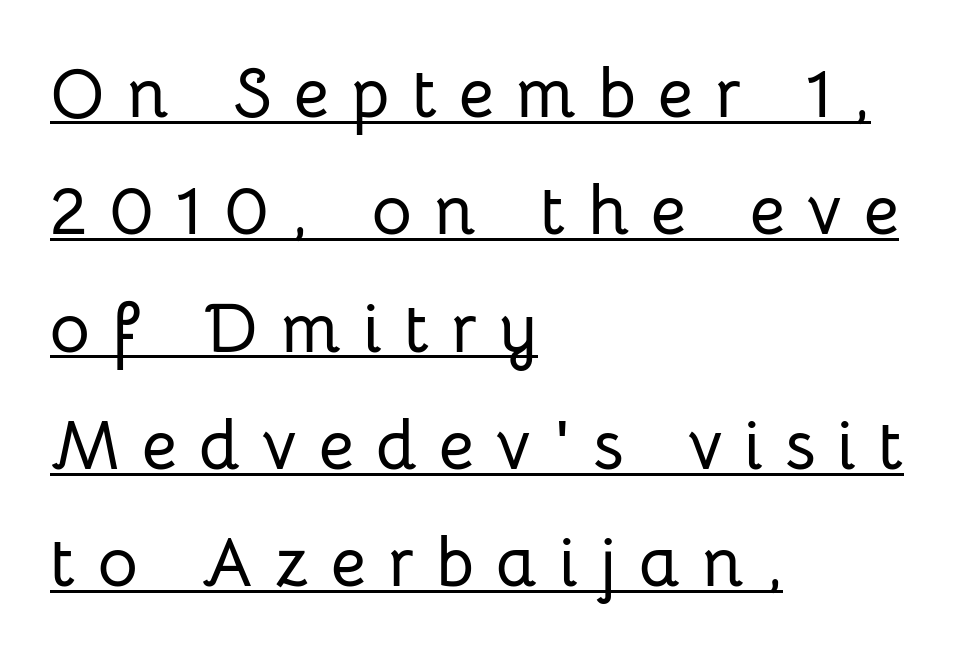
Q: Is the text italic (slanted)? A: No, it is upright.
Q: Is the typeface a serif or a sans-serif typeface? A: Sans-serif.
Q: Is the text underlined? A: Yes.
Q: How is the paragraph aligned? A: Left-aligned.
Q: Is the spacing between letters normal or unusually wide? A: Unusually wide.
Q: Is the spacing between lines tight, normal or loose? A: Normal.
Q: Width (condensed, normal, or wide)? A: Normal.
Q: Stroke contrast? A: Low.
Q: x-height? A: Medium.
Q: Monospaced? A: No.
